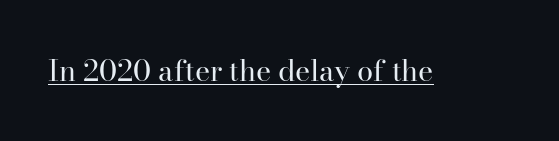
You can tell it's not italic because the verticals are truly vertical. This rendering employs a face with finishing strokes, i.e., a serif. The specimen includes a rule beneath the text block's lines. You could not count columns in this text — the font is proportionally spaced. Caption: standard tracking, unaltered.
